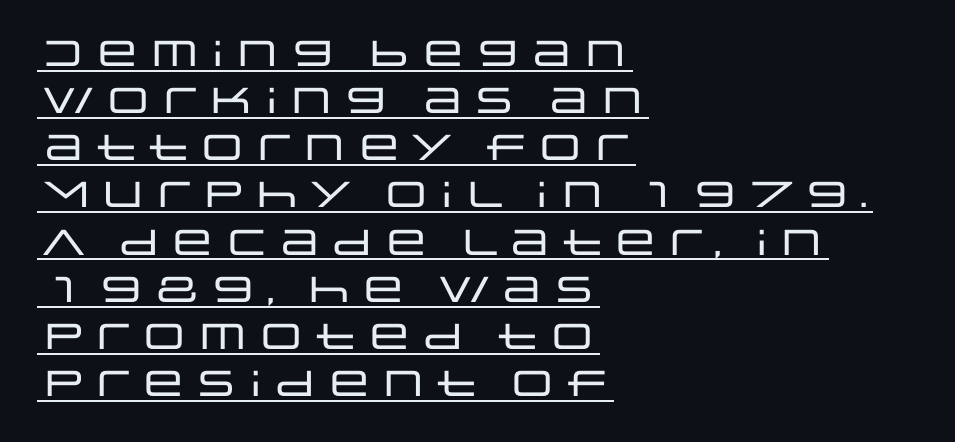
The image shows 36 px wide sans-serif type, upright; set left-aligned, normal line spacing (1.31x), normal letter spacing, underlined; low stroke contrast and a large x-height.
